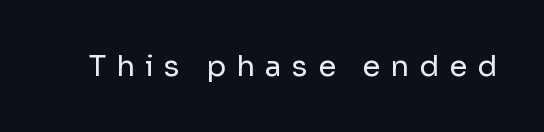
{"serif": "no", "italic": "no", "bold": "no", "weight": "regular", "width": "normal", "stroke_contrast": "low", "x_height": "medium", "monospaced": "no", "underline": "no", "letter_spacing": "wide", "letter_spacing_em": 0.35, "glyph_px": 29}
